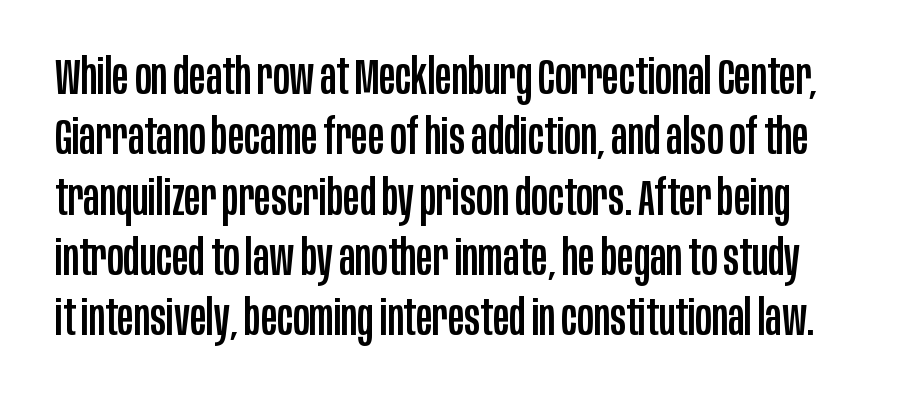
{"serif": "no", "italic": "no", "width": "condensed", "stroke_contrast": "low", "x_height": "large", "monospaced": "no", "underline": "no", "line_spacing_ratio": 1.23, "letter_spacing": "normal", "letter_spacing_em": 0.0, "glyph_px": 49}
